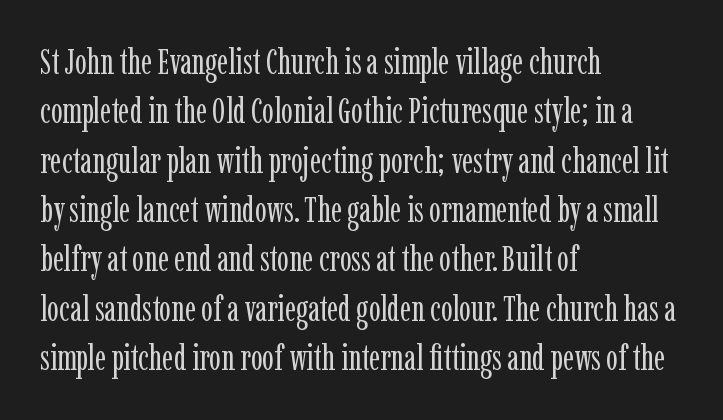
The image shows 35 px regular-weight, condensed serif type, upright; set left-aligned, normal line spacing (1.41x), normal letter spacing, not underlined; low stroke contrast and a medium x-height.
